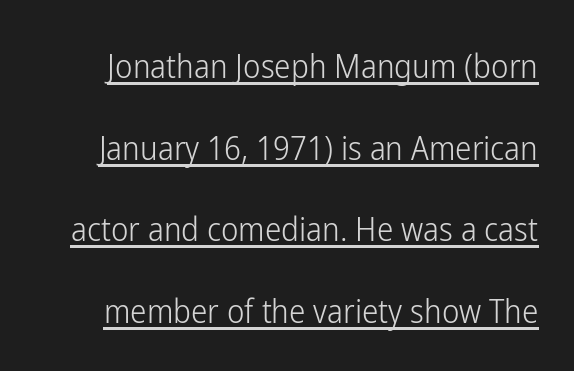
Q: Is the text bold? A: No.
Q: Is the text italic (slanted)? A: No, it is upright.
Q: Is the typeface a serif or a sans-serif typeface? A: Sans-serif.
Q: Is the text underlined? A: Yes.
Q: Is the spacing between letters normal or unusually wide? A: Normal.
Q: Is the spacing between lines tight, normal or loose? A: Loose.
Q: Width (condensed, normal, or wide)? A: Condensed.
Q: Stroke contrast? A: Low.
Q: x-height? A: Medium.
Q: Monospaced? A: No.
